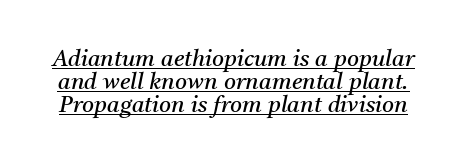
The image shows 23 px text type, italic (leaning right); set tight line spacing (0.99x), normal letter spacing, underlined.
